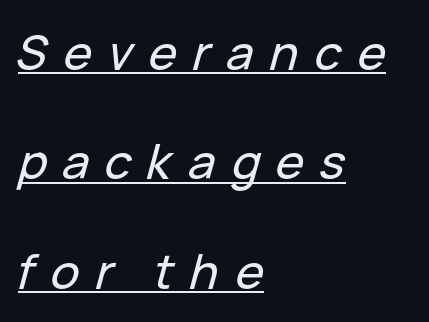
The image shows 48 px text type, italic (leaning right); set left-aligned, loose line spacing (2.28x), unusually wide letter spacing (+0.33 em), underlined; low stroke contrast and a medium x-height.
